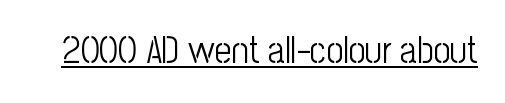
The image shows 37 px light, condensed sans-serif type, upright; set normal letter spacing, underlined; low stroke contrast and a medium x-height.
